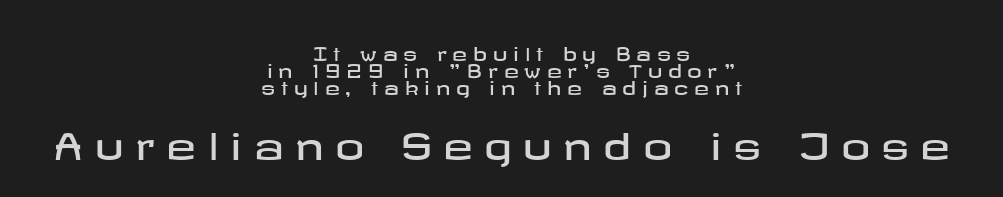
The image shows 36 px wide sans-serif type, upright; set centered, tight line spacing (0.95x), unusually wide letter spacing (+0.32 em), not underlined; the second (bottom) block is 2.0x larger; low stroke contrast and a medium x-height.
